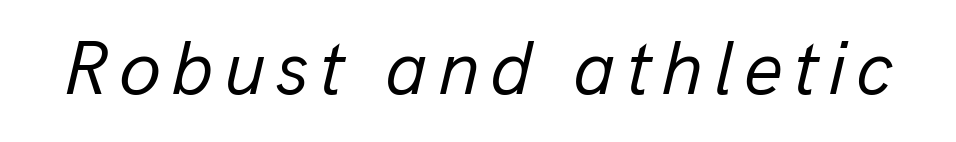
{"italic": "yes", "lean": "right", "slant_degrees": 13, "bold": "no", "weight": "regular", "width": "normal", "stroke_contrast": "low", "x_height": "medium", "monospaced": "no", "underline": "no", "glyph_px": 77}
